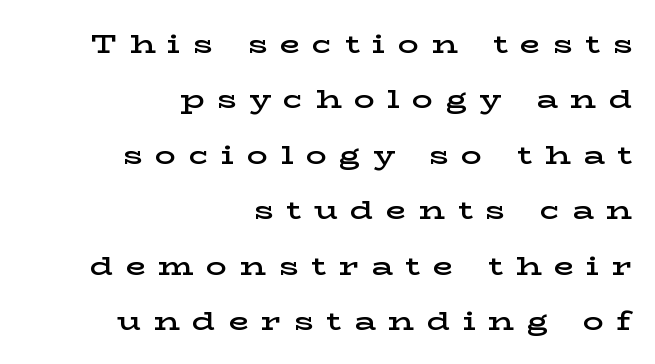
{"italic": "no", "bold": "semi", "underline": "no", "align": "right", "line_spacing": "loose", "line_spacing_ratio": 2.13, "letter_spacing": "wide", "letter_spacing_em": 0.49, "glyph_px": 26}
